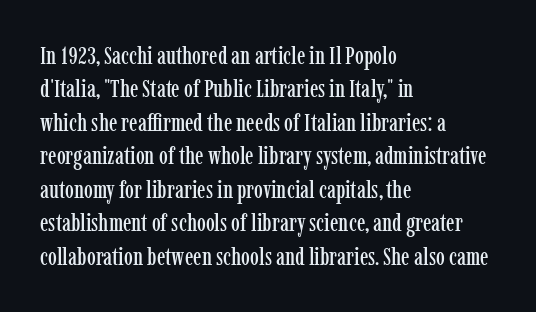
The image shows 25 px text type, upright; set left-aligned, normal line spacing (1.34x), normal letter spacing, not underlined.
